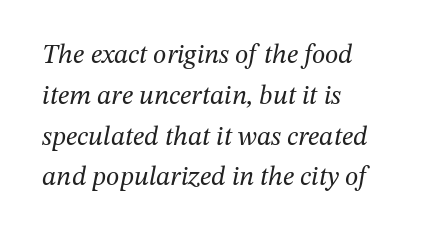
{"italic": "yes", "lean": "right", "slant_degrees": 12, "bold": "no", "underline": "no", "align": "left", "line_spacing": "normal", "line_spacing_ratio": 1.51, "letter_spacing": "normal", "letter_spacing_em": 0.0, "glyph_px": 27}
